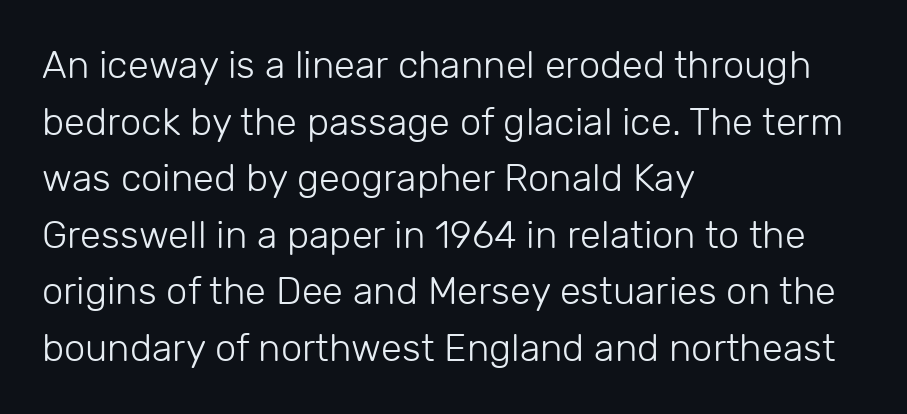
{"serif": "no", "italic": "no", "bold": "no", "weight": "light", "width": "normal", "stroke_contrast": "low", "x_height": "medium", "monospaced": "no", "underline": "no", "align": "left", "line_spacing": "normal", "line_spacing_ratio": 1.49, "letter_spacing": "normal", "letter_spacing_em": 0.0, "glyph_px": 38}
